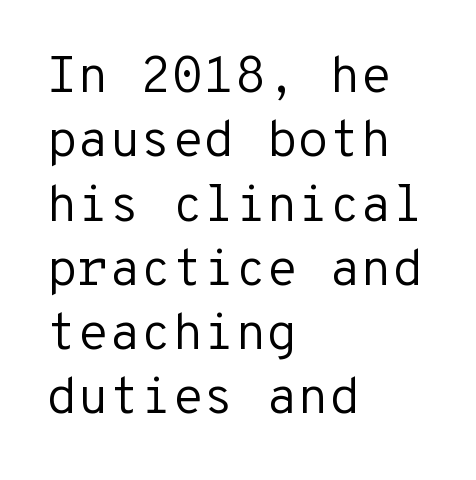
Alignment: flush left. Rule under the text: the space is simply empty. The letters stand upright; this is a roman face. Summary of weight: not heavy and not bold. You could count columns in this text — the font is strictly monospaced. The characters display no serif detailing; their extremities are plain.
